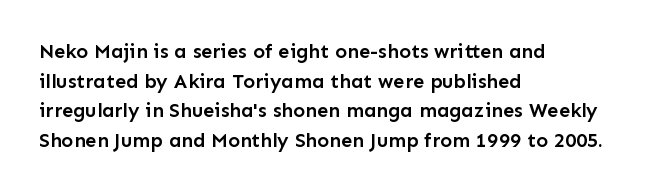
Q: Is the text bold? A: Semi-bold.
Q: Is the text italic (slanted)? A: No, it is upright.
Q: Is the text underlined? A: No.
Q: How is the paragraph aligned? A: Left-aligned.
Q: Is the spacing between letters normal or unusually wide? A: Normal.
Q: Is the spacing between lines tight, normal or loose? A: Normal.
